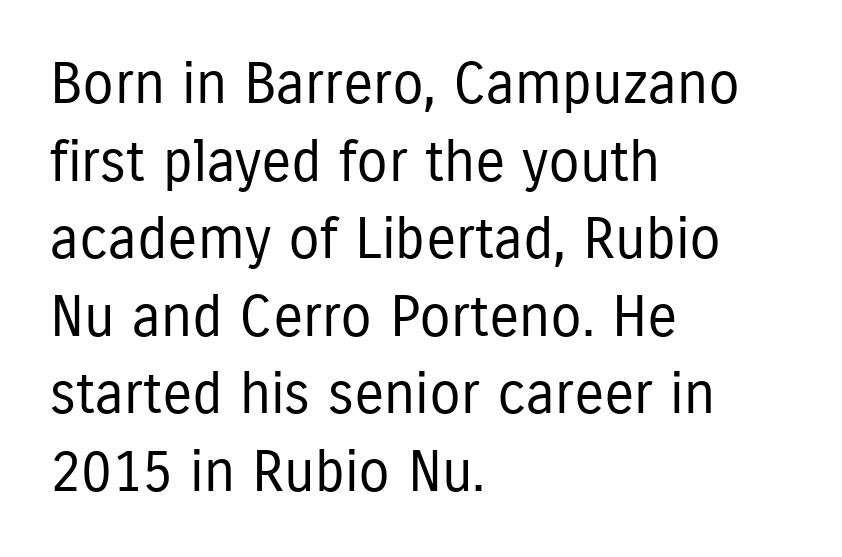
{"serif": "no", "italic": "no", "bold": "no", "weight": "regular", "width": "condensed", "stroke_contrast": "low", "x_height": "medium", "monospaced": "no", "underline": "no", "align": "left", "line_spacing": "normal", "line_spacing_ratio": 1.36, "letter_spacing": "normal", "letter_spacing_em": 0.0, "glyph_px": 57}
